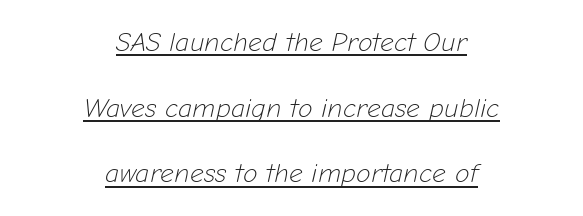
{"italic": "yes", "lean": "right", "slant_degrees": 12, "bold": "no", "underline": "yes", "align": "center", "line_spacing": "loose", "line_spacing_ratio": 2.43, "letter_spacing": "normal", "letter_spacing_em": 0.0, "glyph_px": 27}
